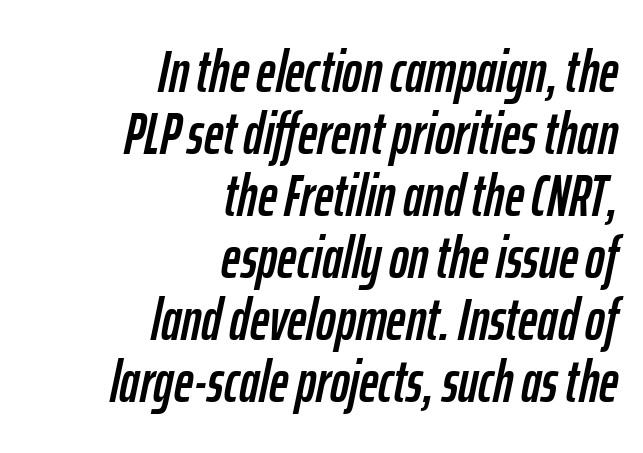
The image shows 59 px condensed type, italic (leaning right); set right-aligned, tight line spacing (1.05x), normal letter spacing, not underlined; low stroke contrast and a medium x-height.
